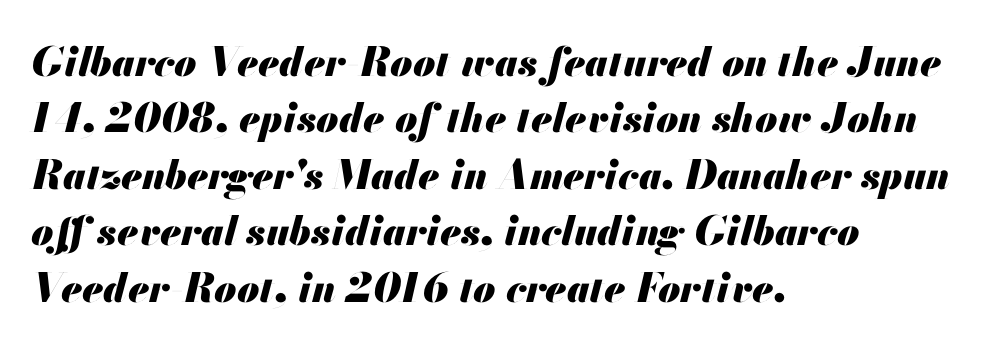
Q: Is the text bold? A: Yes.
Q: Is the text italic (slanted)? A: Yes, it leans right by about 13 degrees.
Q: Is the text underlined? A: No.
Q: How is the paragraph aligned? A: Left-aligned.
Q: Is the spacing between letters normal or unusually wide? A: Normal.
Q: Is the spacing between lines tight, normal or loose? A: Normal.
Q: Width (condensed, normal, or wide)? A: Normal.
Q: Stroke contrast? A: Medium.
Q: x-height? A: Small.
Q: Monospaced? A: No.
